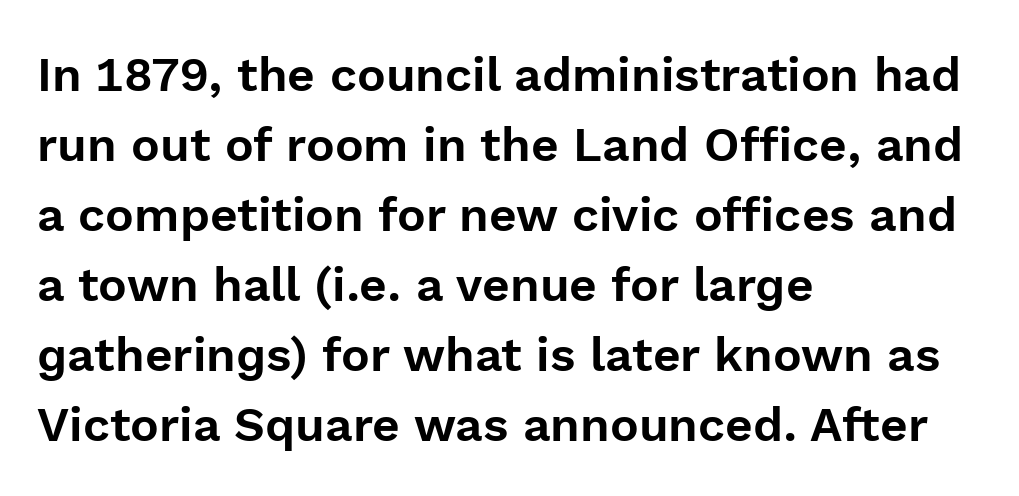
The typography opts for an upright posture over an oblique one. Plain, unruled lines of type. Look at the tracking — it's just the regular setting, nothing added. Left-aligned paragraph, ragged on the right.
